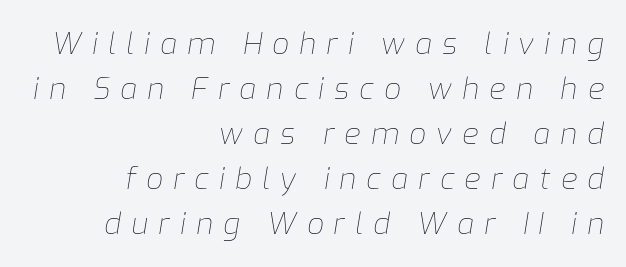
{"italic": "yes", "lean": "right", "slant_degrees": 9, "bold": "no", "weight": "thin", "width": "normal", "stroke_contrast": "low", "x_height": "medium", "monospaced": "no", "underline": "no", "align": "right", "line_spacing": "normal", "line_spacing_ratio": 1.5, "letter_spacing": "wide", "letter_spacing_em": 0.34, "glyph_px": 30}
